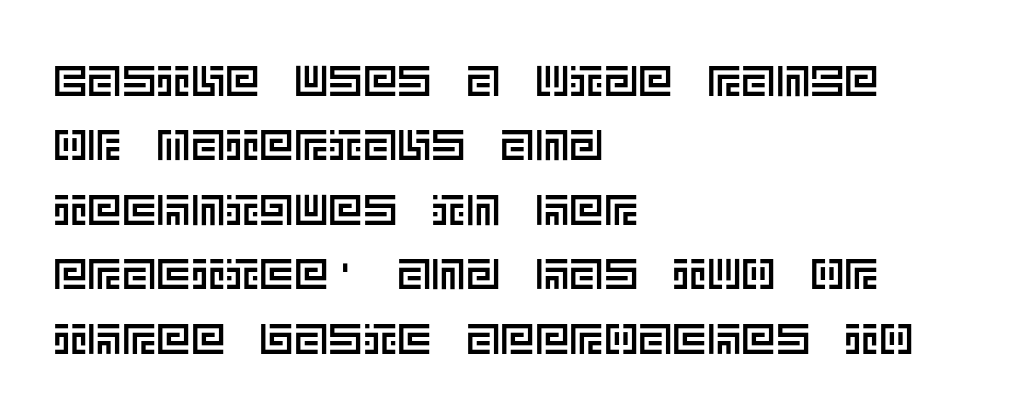
Q: Is the text italic (slanted)? A: No, it is upright.
Q: Is the text underlined? A: No.
Q: How is the paragraph aligned? A: Left-aligned.
Q: Is the spacing between letters normal or unusually wide? A: Normal.
Q: Is the spacing between lines tight, normal or loose? A: Normal.
Q: Width (condensed, normal, or wide)? A: Normal.
Q: x-height? A: Large.
